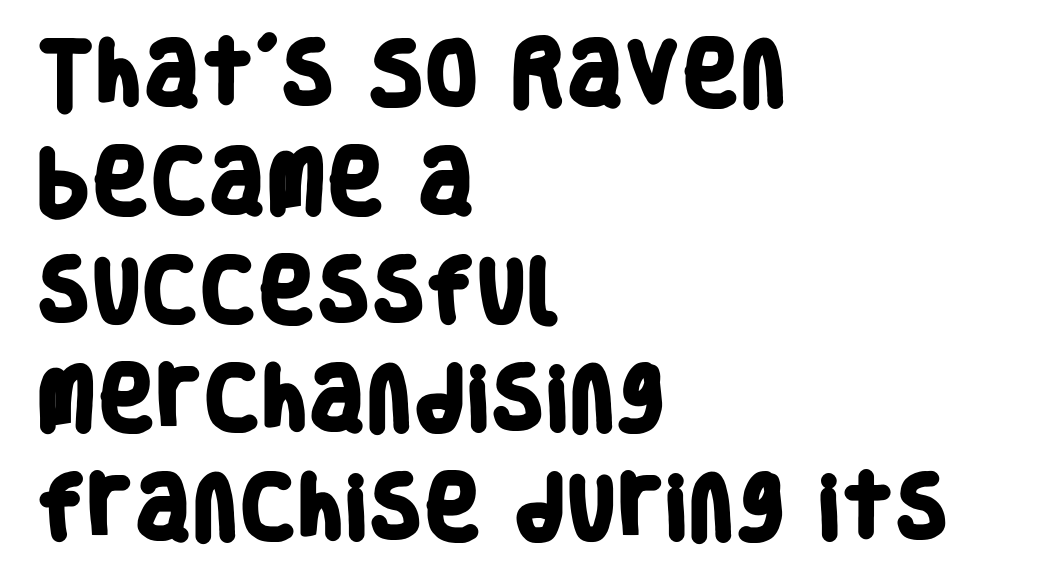
The image shows 70 px heavy, condensed sans-serif type; set left-aligned, normal line spacing (1.55x), normal letter spacing, not underlined; low stroke contrast and a large x-height.
